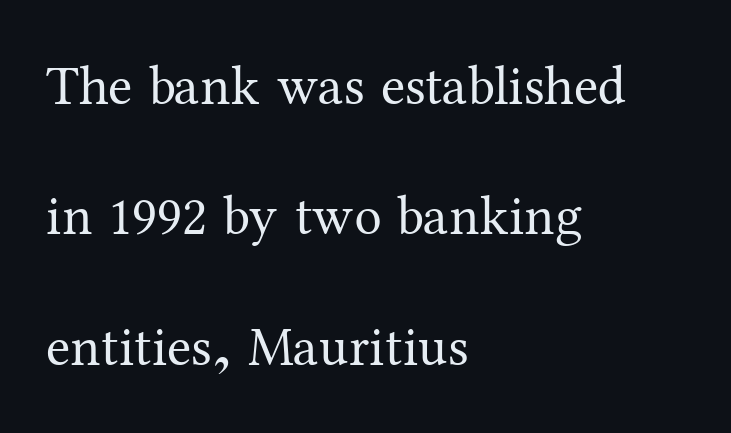
The image shows 55 px regular-weight serif type, upright; set left-aligned, loose line spacing (2.37x), normal letter spacing, not underlined; medium stroke contrast and a medium x-height.
